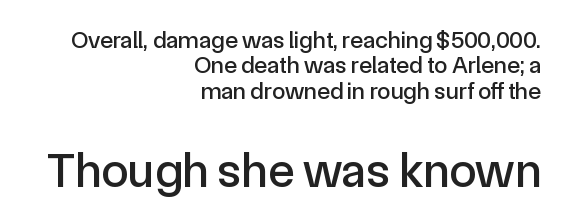
Right-aligned paragraph, ragged on the left. Type size steps up from the first block to the second. Nobody touched the tracking dial on this one. The passage shown is typed in a proportional face where columns would drift.
